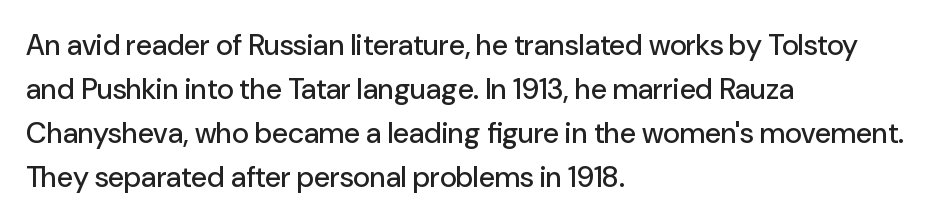
{"serif": "no", "italic": "no", "width": "normal", "stroke_contrast": "low", "x_height": "medium", "monospaced": "no", "underline": "no", "align": "left", "line_spacing": "normal", "line_spacing_ratio": 1.52, "letter_spacing": "normal", "letter_spacing_em": 0.0, "glyph_px": 29}
